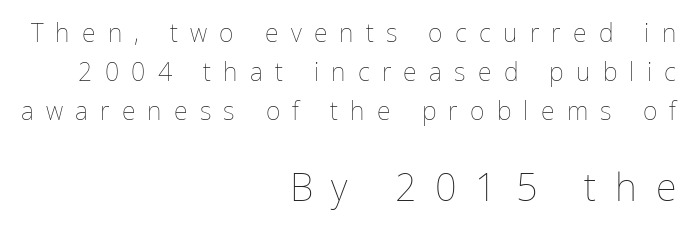
Q: Is the text bold? A: No.
Q: Is the text italic (slanted)? A: No, it is upright.
Q: Is the text underlined? A: No.
Q: How is the paragraph aligned? A: Right-aligned.
Q: Is the spacing between letters normal or unusually wide? A: Unusually wide.
Q: Is the spacing between lines tight, normal or loose? A: Normal.
Q: Which block of text is set in a larger size, the first (top) or the second (bottom)? A: The second (bottom) one.
Q: Width (condensed, normal, or wide)? A: Normal.
Q: Stroke contrast? A: Low.
Q: x-height? A: Medium.
Q: Monospaced? A: No.
